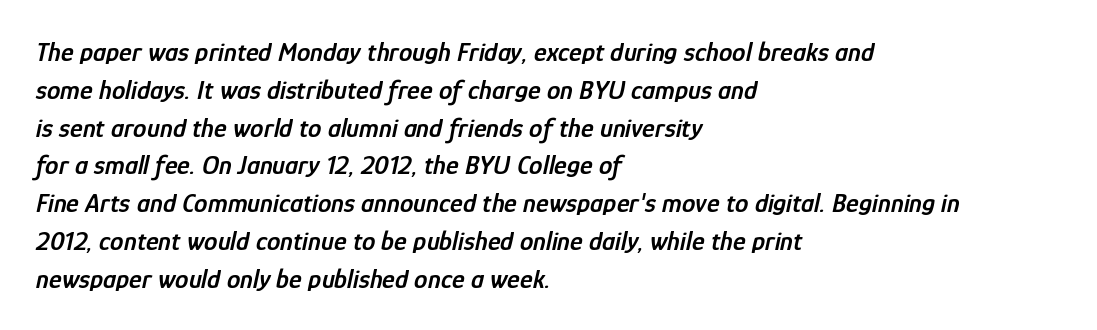
The image shows 27 px text type, italic (leaning right); set left-aligned, normal line spacing (1.4x), normal letter spacing, not underlined.
